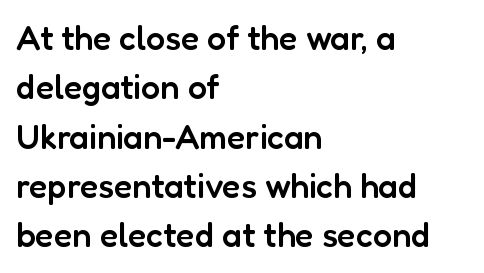
{"serif": "no", "italic": "no", "bold": "semi", "weight": "semibold", "width": "normal", "stroke_contrast": "low", "x_height": "medium", "monospaced": "no", "underline": "no", "align": "left", "line_spacing": "normal", "line_spacing_ratio": 1.45, "letter_spacing": "normal", "letter_spacing_em": 0.0, "glyph_px": 34}
